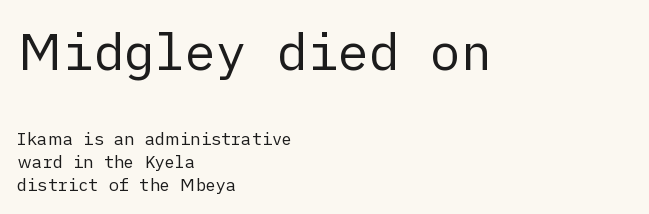
{"serif": "no", "italic": "no", "bold": "no", "weight": "regular", "width": "normal", "stroke_contrast": "low", "x_height": "medium", "underline": "no", "align": "left", "line_spacing": "normal", "line_spacing_ratio": 1.36, "letter_spacing": "normal", "letter_spacing_em": 0.0, "larger_block": "first", "size_ratio": 3.0, "glyph_px": 51}
